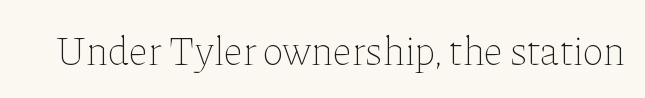
{"italic": "no", "bold": "no", "weight": "thin", "width": "normal", "stroke_contrast": "low", "x_height": "medium", "monospaced": "no", "underline": "no", "letter_spacing": "normal", "letter_spacing_em": 0.0, "glyph_px": 40}
